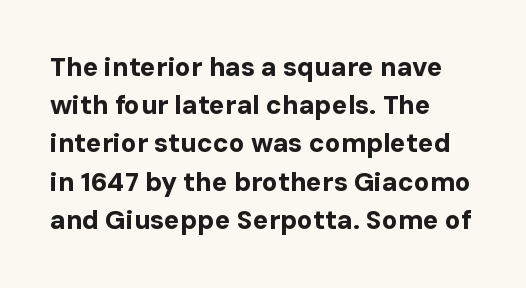
{"italic": "no", "bold": "yes", "underline": "no", "align": "left", "line_spacing": "normal", "line_spacing_ratio": 1.47, "letter_spacing": "normal", "letter_spacing_em": 0.0, "glyph_px": 26}
